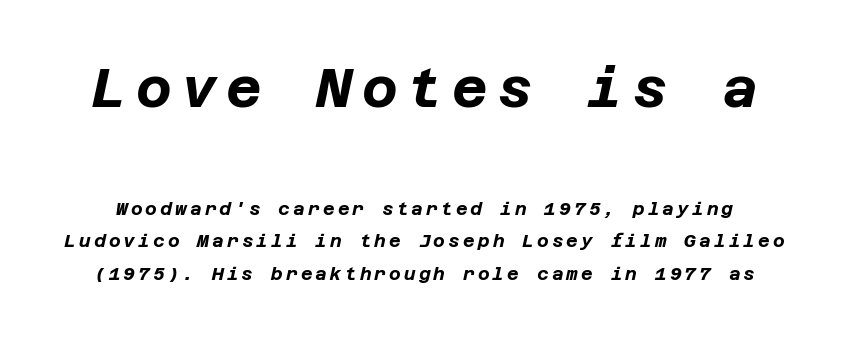
{"italic": "yes", "lean": "right", "slant_degrees": 12, "bold": "yes", "weight": "bold", "width": "normal", "stroke_contrast": "low", "x_height": "large", "underline": "no", "line_spacing_ratio": 1.8, "larger_block": "first", "size_ratio": 3.06, "glyph_px": 55}
